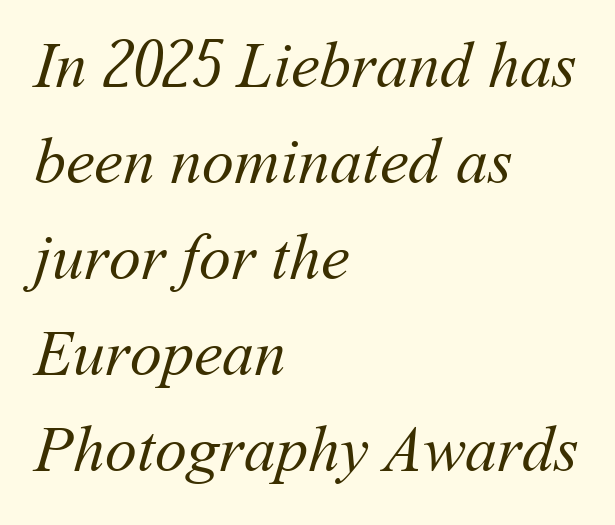
Q: Is the text bold? A: No.
Q: Is the text underlined? A: No.
Q: How is the paragraph aligned? A: Left-aligned.
Q: Is the spacing between letters normal or unusually wide? A: Normal.
Q: Is the spacing between lines tight, normal or loose? A: Normal.
Q: Width (condensed, normal, or wide)? A: Normal.
Q: Stroke contrast? A: Medium.
Q: x-height? A: Medium.
Q: Monospaced? A: No.
